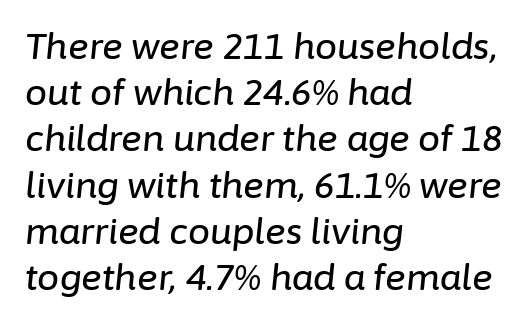
The image shows 35 px text type, italic (leaning right); set left-aligned, normal line spacing (1.32x), normal letter spacing, not underlined; low stroke contrast and a medium x-height.
